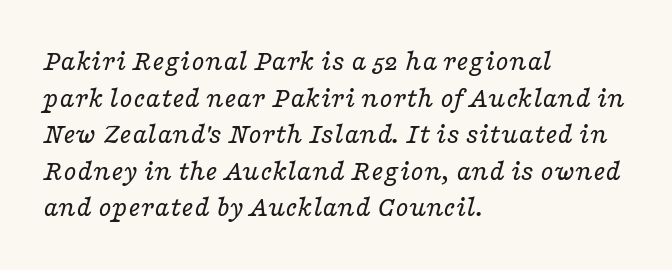
Q: Is the text bold? A: No.
Q: Is the text italic (slanted)? A: Yes, it leans right by about 16 degrees.
Q: Is the typeface a serif or a sans-serif typeface? A: Serif.
Q: Is the text underlined? A: No.
Q: How is the paragraph aligned? A: Left-aligned.
Q: Is the spacing between letters normal or unusually wide? A: Normal.
Q: Width (condensed, normal, or wide)? A: Wide.
Q: Stroke contrast? A: Low.
Q: x-height? A: Medium.
Q: Monospaced? A: No.
